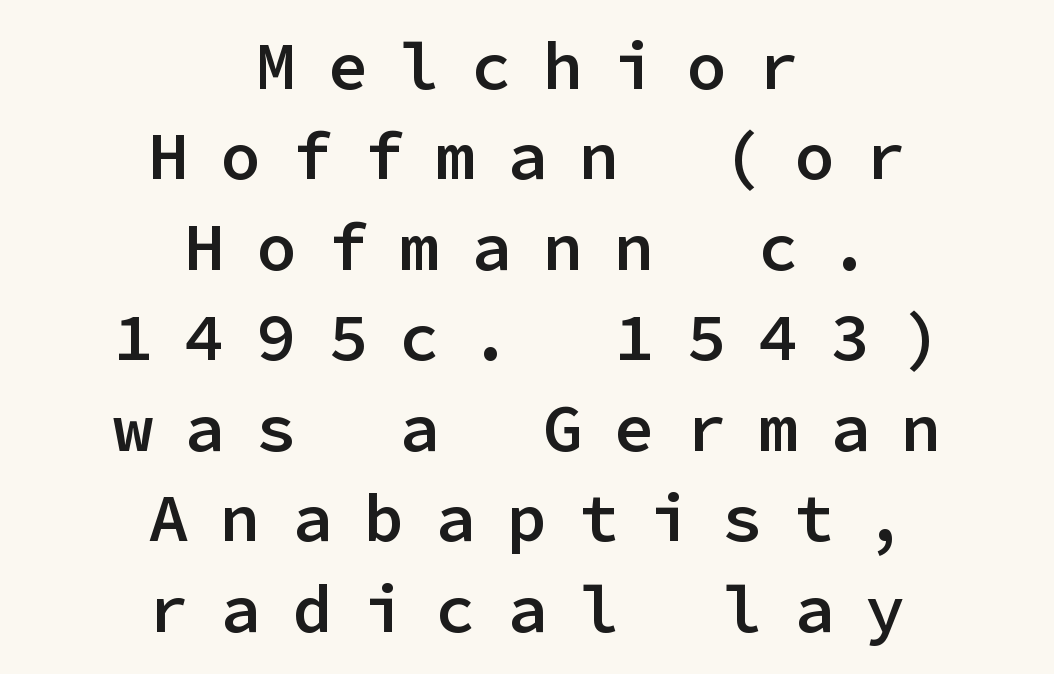
{"serif": "no", "italic": "no", "bold": "semi", "weight": "semibold", "width": "normal", "stroke_contrast": "low", "x_height": "medium", "monospaced": "yes", "underline": "no", "align": "center", "line_spacing": "normal", "line_spacing_ratio": 1.35, "letter_spacing": "wide", "letter_spacing_em": 0.47, "glyph_px": 67}
